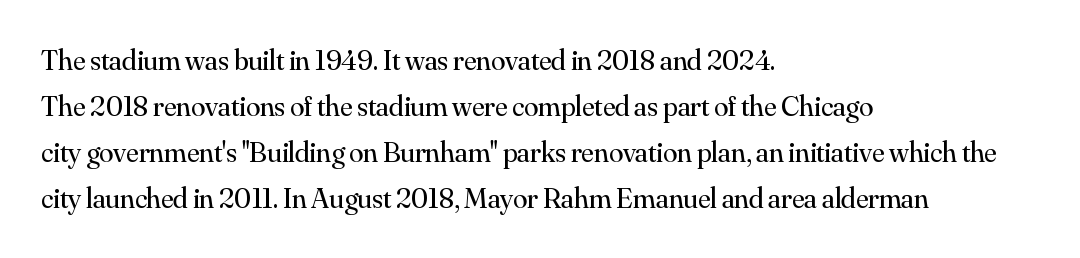
{"serif": "yes", "italic": "no", "bold": "no", "weight": "regular", "width": "normal", "stroke_contrast": "medium", "x_height": "small", "monospaced": "no", "underline": "no", "align": "left", "line_spacing": "normal", "line_spacing_ratio": 1.59, "letter_spacing": "normal", "letter_spacing_em": 0.0, "glyph_px": 29}
